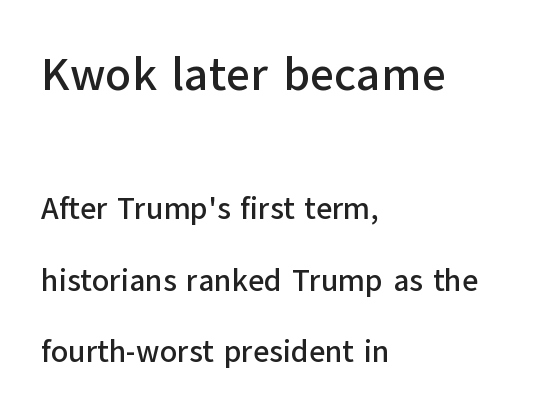
Is this a fixed-width face? No — the glyphs have proportional, varying widths. The type is set solid horizontally, with unmodified tracking. What kind of face is this? One without serifs — a sans. Notice how the stems are strictly vertical — no italics here. Compared with a centered layout, this one pins lines to the left instead.
